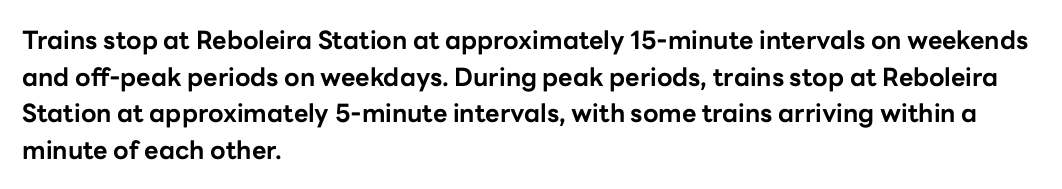
Q: Is the text bold? A: Yes.
Q: Is the text italic (slanted)? A: No, it is upright.
Q: Is the text underlined? A: No.
Q: How is the paragraph aligned? A: Left-aligned.
Q: Is the spacing between letters normal or unusually wide? A: Normal.
Q: Is the spacing between lines tight, normal or loose? A: Normal.
